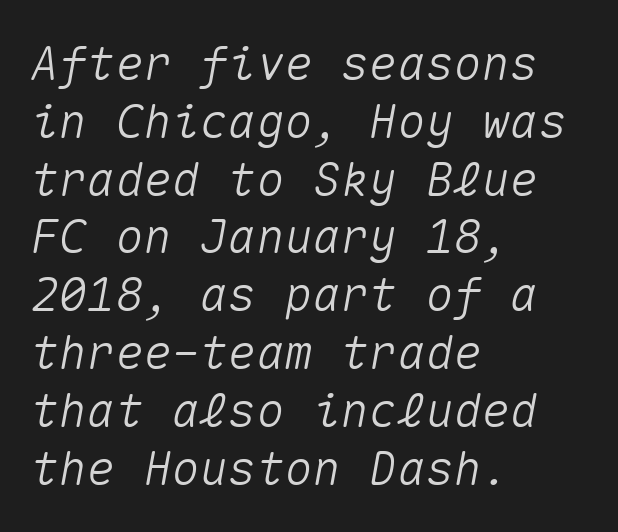
The image shows 47 px text type, italic (leaning right), monospaced; set left-aligned, line spacing 1.23x, normal letter spacing, not underlined; medium stroke contrast and a medium x-height.
